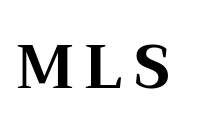
The image shows 60 px bold, wide serif type, upright; set not underlined; medium stroke contrast and a medium x-height.
